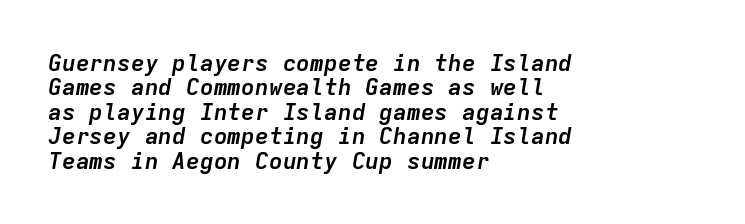
Inter-character spacing is left at the font's built-in metrics. Casual observation: everything's shoved over to the left. Is the type slanted? Yes — the strokes lean at a clear angle. The letters are bold, with thick, heavy strokes. Whoever set this chose condensed vertical rhythm over breathing room. Anything drawn beneath the words? Only blank space.
